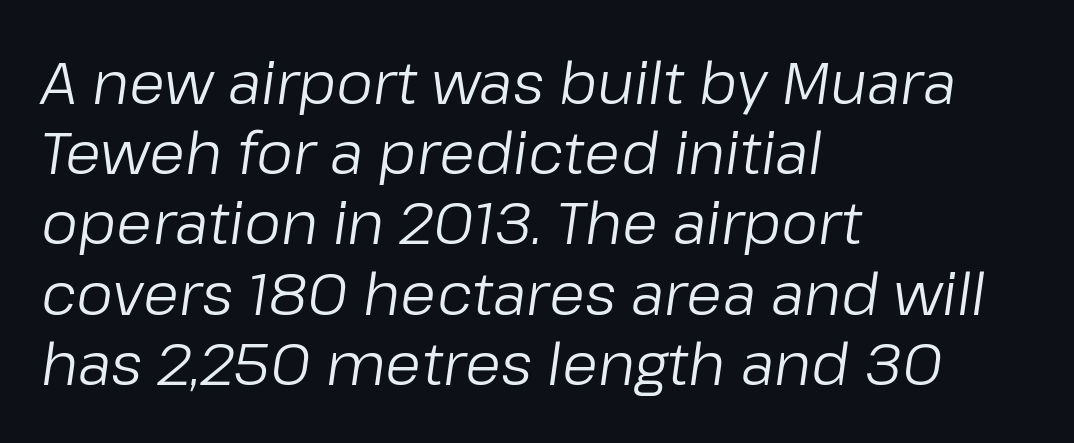
The image shows 58 px regular-weight type, italic (leaning right); set left-aligned, line spacing 1.21x, normal letter spacing, not underlined; low stroke contrast and a medium x-height.
